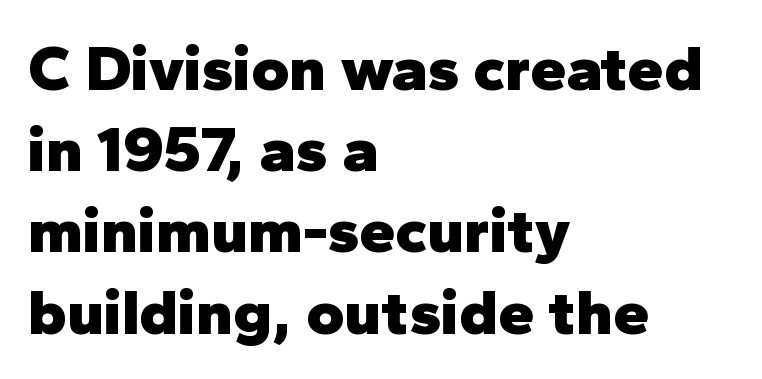
Q: Is the text bold? A: Yes.
Q: Is the text italic (slanted)? A: No, it is upright.
Q: Is the typeface a serif or a sans-serif typeface? A: Sans-serif.
Q: Is the text underlined? A: No.
Q: How is the paragraph aligned? A: Left-aligned.
Q: Is the spacing between letters normal or unusually wide? A: Normal.
Q: Is the spacing between lines tight, normal or loose? A: Normal.
Q: Width (condensed, normal, or wide)? A: Normal.
Q: Stroke contrast? A: Low.
Q: x-height? A: Medium.
Q: Monospaced? A: No.
